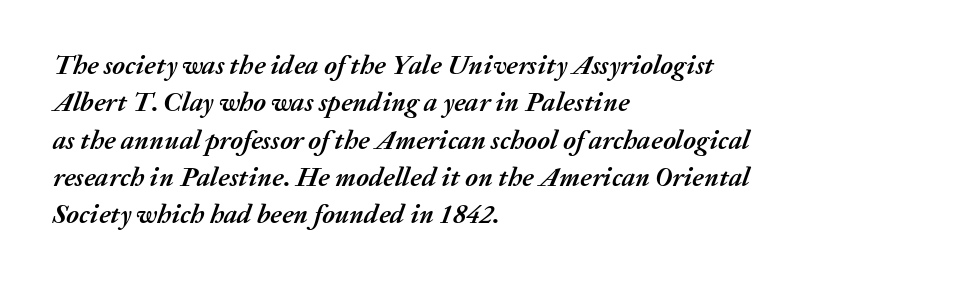
These lines were composed using italics. Nobody drew a line under any word here. Observe the ordinary spacing: letters are neighbours, not strangers. Is there much room between lines? A standard amount, neither cramped nor airy. Emphasis by weight is at full strength: bold.
